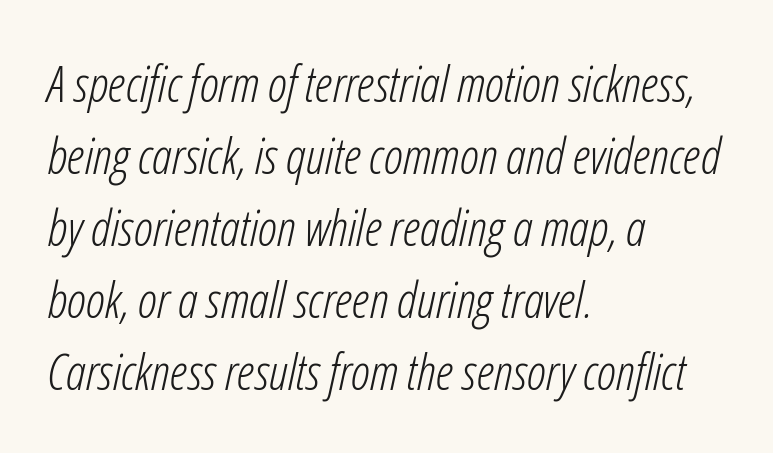
The lines in this sample share a left origin and differ only in where they stop. A normal amount of white space separates one row of letters from the next. Caption: face not bold, strokes unweighted. Compared with ordinary roman type, these characters are visibly tilted.
